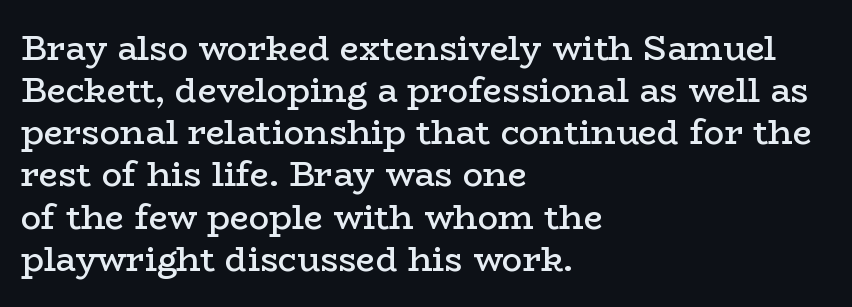
{"serif": "yes", "italic": "no", "bold": "semi", "weight": "semibold", "width": "wide", "stroke_contrast": "low", "x_height": "medium", "monospaced": "no", "underline": "no", "align": "left", "line_spacing_ratio": 1.24, "letter_spacing": "normal", "letter_spacing_em": 0.0, "glyph_px": 34}
